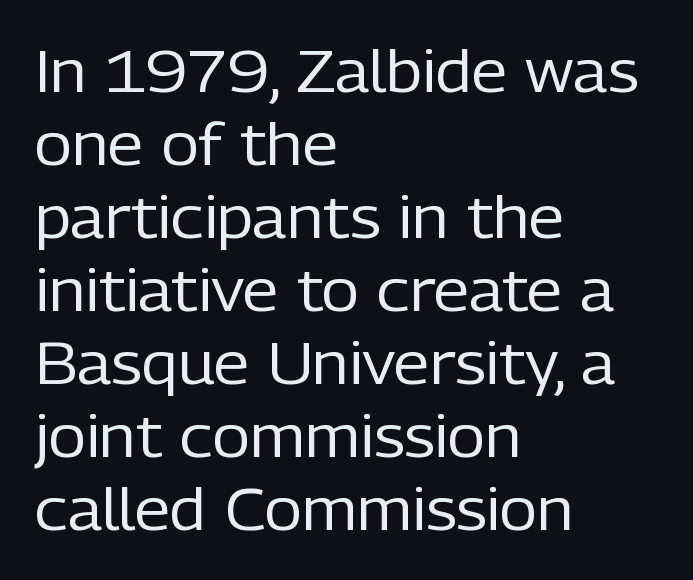
Weight: in the light-to-regular range. Check where the strokes stop: nothing finishes them off — pure sans. Only glyphs here, with clear space below each row. Evenly set lines give the paragraph a standard silhouette.
